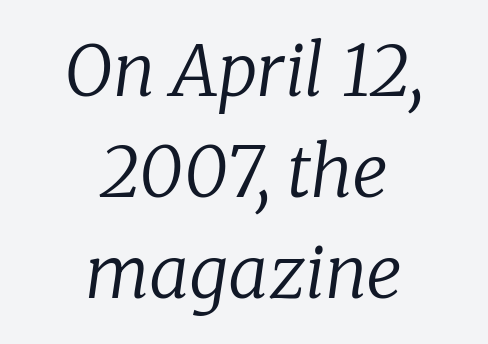
{"serif": "yes", "italic": "yes", "lean": "right", "slant_degrees": 8, "bold": "no", "weight": "regular", "width": "normal", "stroke_contrast": "low", "x_height": "medium", "monospaced": "no", "underline": "no", "align": "center", "line_spacing": "normal", "line_spacing_ratio": 1.42, "letter_spacing": "normal", "letter_spacing_em": 0.0, "glyph_px": 71}
